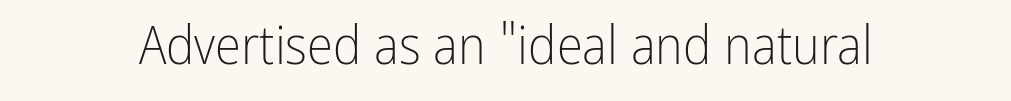
The image shows 53 px light, condensed sans-serif type, upright; set normal letter spacing, not underlined; low stroke contrast and a medium x-height.
